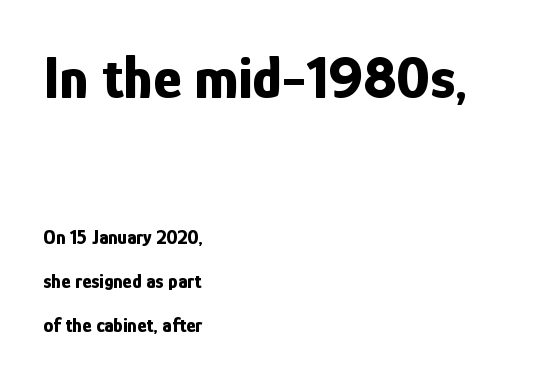
{"serif": "no", "italic": "no", "bold": "yes", "weight": "bold", "width": "condensed", "stroke_contrast": "low", "x_height": "medium", "monospaced": "no", "underline": "no", "align": "left", "line_spacing": "loose", "line_spacing_ratio": 2.2, "letter_spacing": "normal", "letter_spacing_em": 0.0, "larger_block": "first", "size_ratio": 3.05, "glyph_px": 61}
